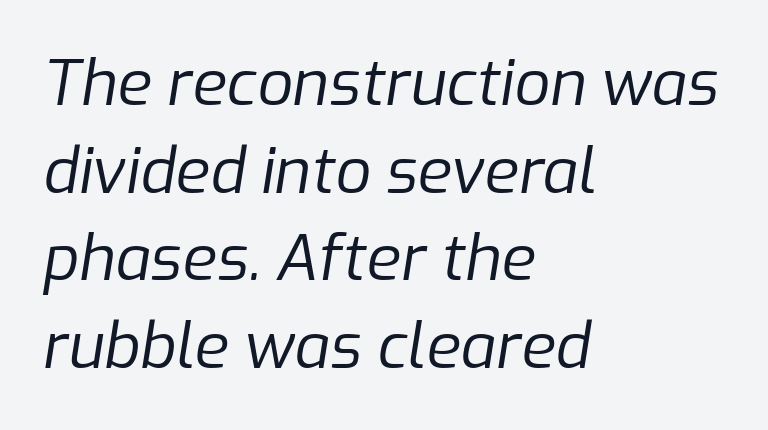
The image shows 63 px regular-weight type, italic (leaning right); set left-aligned, normal line spacing (1.39x), normal letter spacing, not underlined; low stroke contrast and a medium x-height.
